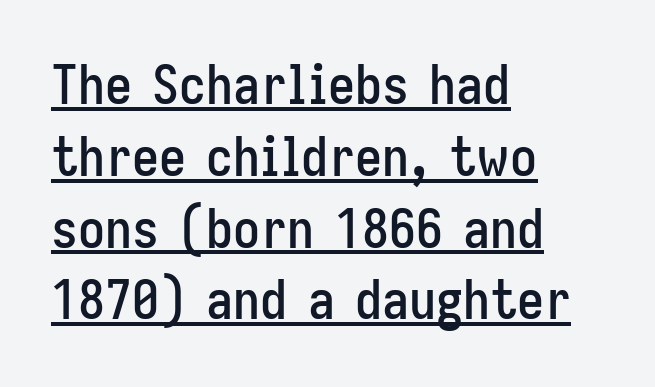
Grotesque or geometric, the face here clearly has no serifs. Like a heading marked for emphasis, these lines bear an underscore. The compositor pushed each line to the left boundary. Inter-character spacing is left at the font's built-in metrics.
